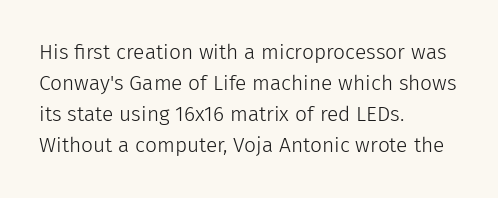
Q: Is the text bold? A: No.
Q: Is the text italic (slanted)? A: No, it is upright.
Q: Is the text underlined? A: No.
Q: How is the paragraph aligned? A: Left-aligned.
Q: Is the spacing between letters normal or unusually wide? A: Normal.
Q: Is the spacing between lines tight, normal or loose? A: Normal.
